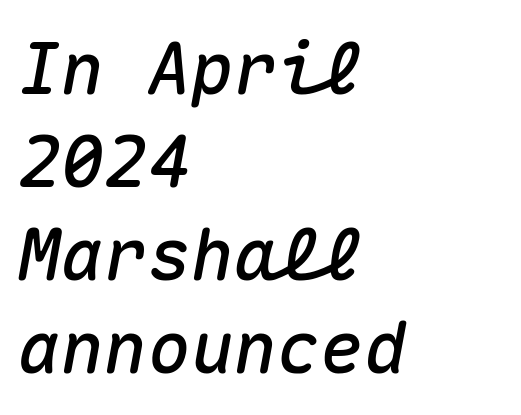
The image shows 72 px text type, italic (leaning right), monospaced; set left-aligned, normal line spacing (1.29x), normal letter spacing, not underlined; medium stroke contrast and a medium x-height.
